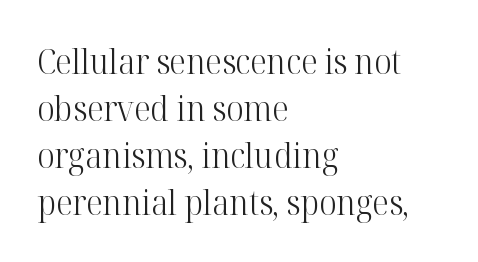
Q: Is the text bold? A: No.
Q: Is the text italic (slanted)? A: No, it is upright.
Q: Is the typeface a serif or a sans-serif typeface? A: Serif.
Q: Is the text underlined? A: No.
Q: How is the paragraph aligned? A: Left-aligned.
Q: Is the spacing between letters normal or unusually wide? A: Normal.
Q: Is the spacing between lines tight, normal or loose? A: Normal.
Q: Width (condensed, normal, or wide)? A: Normal.
Q: Stroke contrast? A: High.
Q: x-height? A: Medium.
Q: Monospaced? A: No.
